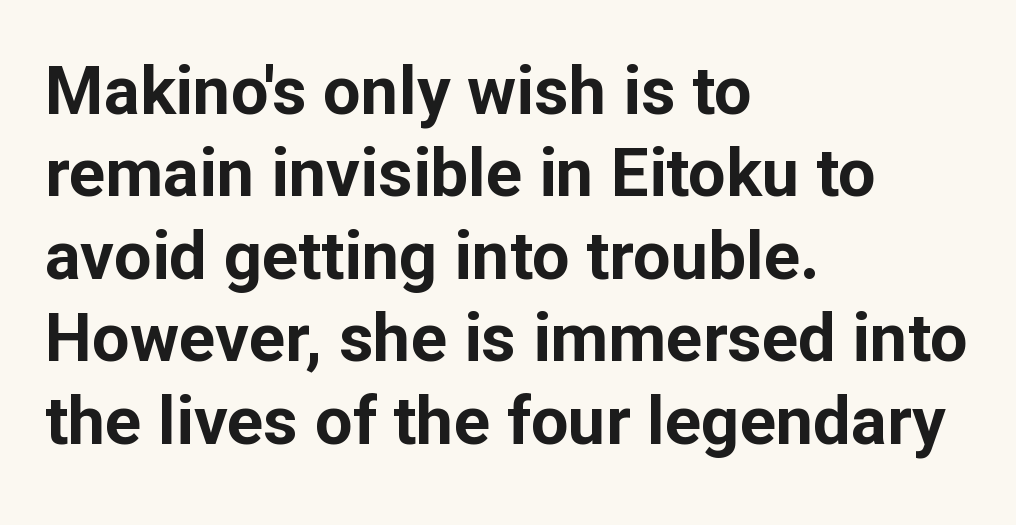
The specimen omits any rule beneath the text block's lines. All the whitespace from short lines collects on the right. The specimen reads as upright at a glance. A typesetter would call this proportional, since set widths differ per character.
